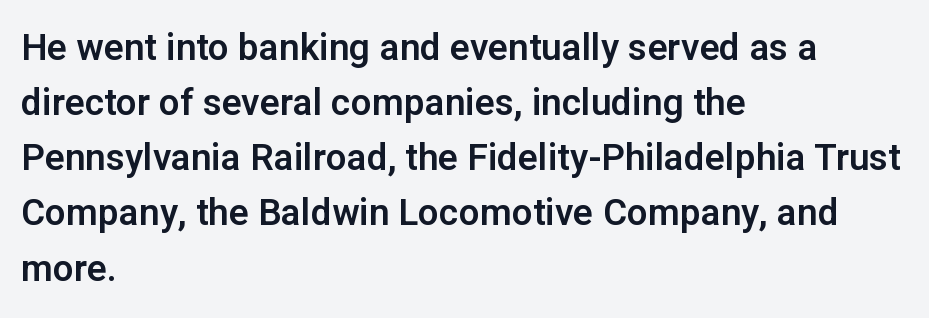
It's the straight-up-and-down kind of type. Interline gaps are of average width in this sample. Descenders hang freely into open space. In terms of letterform style, serifs are entirely absent.
